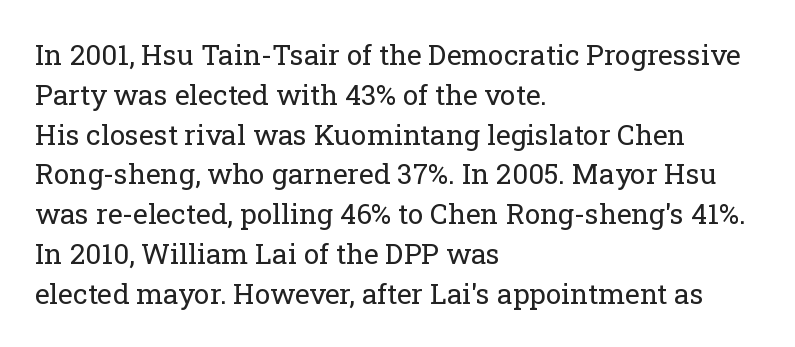
{"serif": "yes", "italic": "no", "bold": "no", "weight": "regular", "width": "normal", "stroke_contrast": "low", "x_height": "medium", "monospaced": "no", "underline": "no", "align": "left", "line_spacing": "normal", "line_spacing_ratio": 1.42, "letter_spacing": "normal", "letter_spacing_em": 0.0, "glyph_px": 28}
